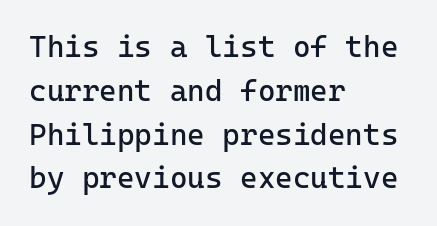
The image shows 30 px regular-weight sans-serif type, upright; set left-aligned, normal line spacing (1.46x), normal letter spacing, not underlined; low stroke contrast and a medium x-height.
